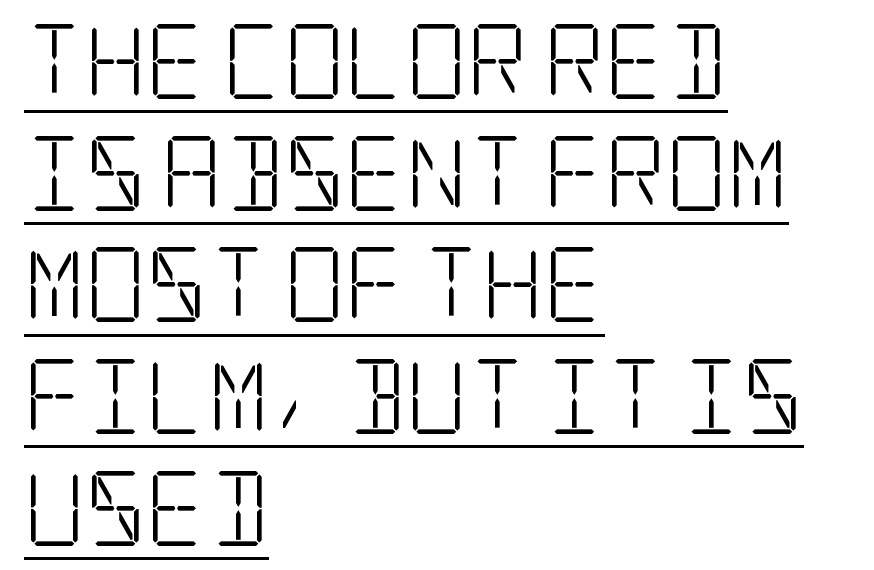
{"serif": "yes", "italic": "no", "bold": "no", "weight": "light", "width": "condensed", "stroke_contrast": "low", "x_height": "large", "underline": "yes", "align": "left", "line_spacing": "normal", "line_spacing_ratio": 1.49, "letter_spacing": "normal", "letter_spacing_em": 0.0, "glyph_px": 75}
